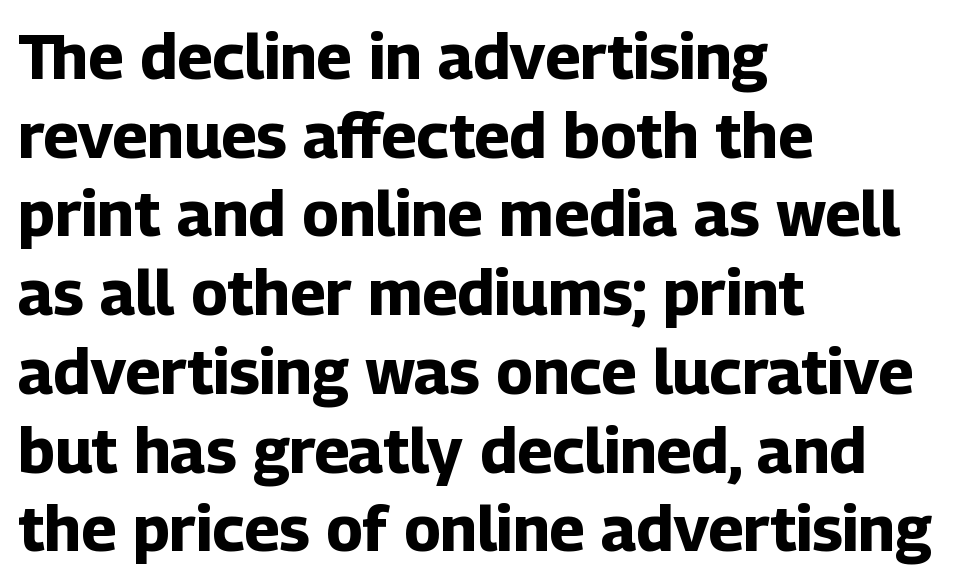
The glyphs in this specimen are sans serif. Is the type bold? Yes — the strokes are clearly thick and heavy. Plain, unruled lines of type. Whoever set this chose a conventional vertical rhythm. Quick note: not italic, upright.
